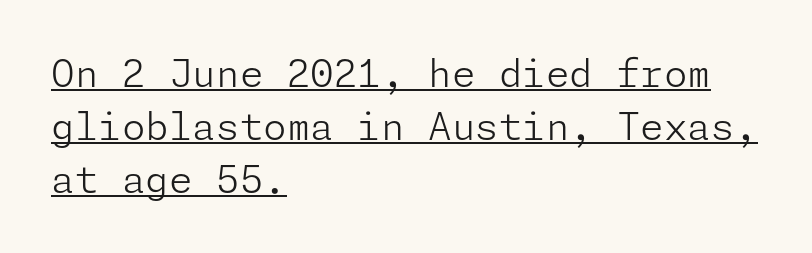
{"serif": "no", "italic": "no", "bold": "no", "weight": "light", "width": "normal", "stroke_contrast": "low", "x_height": "medium", "underline": "yes", "align": "left", "line_spacing": "normal", "line_spacing_ratio": 1.4, "letter_spacing": "normal", "letter_spacing_em": 0.0, "glyph_px": 38}
